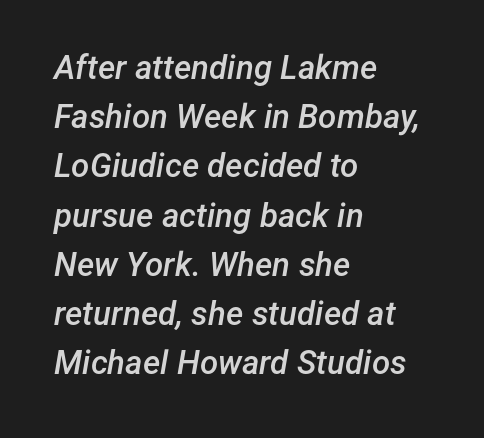
Caption: semibold face, moderately heavy strokes. A clean baseline with only descenders dipping below it. Spacing verdict: proportional, widths tailored to each character. Short note: letters normally spaced. Teacher's note: observe the even left margin — that is flush-left alignment.
